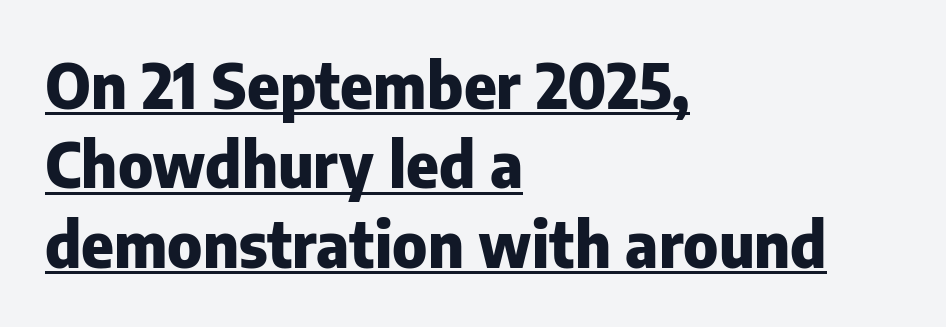
{"serif": "no", "italic": "no", "bold": "yes", "weight": "heavy", "width": "normal", "stroke_contrast": "low", "x_height": "medium", "monospaced": "no", "underline": "yes", "align": "left", "line_spacing": "normal", "line_spacing_ratio": 1.28, "letter_spacing": "normal", "letter_spacing_em": 0.0, "glyph_px": 62}
